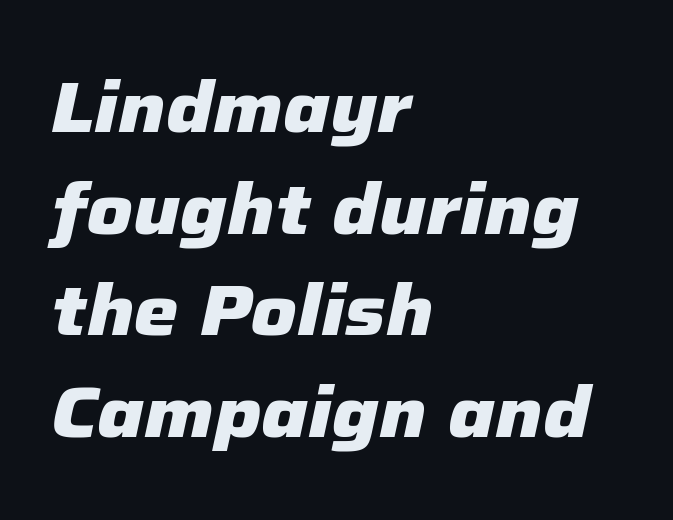
{"italic": "yes", "lean": "right", "slant_degrees": 12, "bold": "yes", "weight": "heavy", "width": "normal", "stroke_contrast": "low", "x_height": "medium", "monospaced": "no", "underline": "no", "align": "left", "line_spacing": "normal", "line_spacing_ratio": 1.43, "letter_spacing": "normal", "letter_spacing_em": 0.0, "glyph_px": 71}
